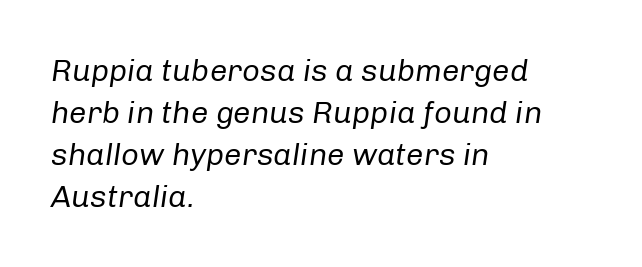
The image shows 31 px regular-weight type, italic (leaning right); set left-aligned, normal line spacing (1.36x), normal letter spacing, not underlined; low stroke contrast and a medium x-height.
